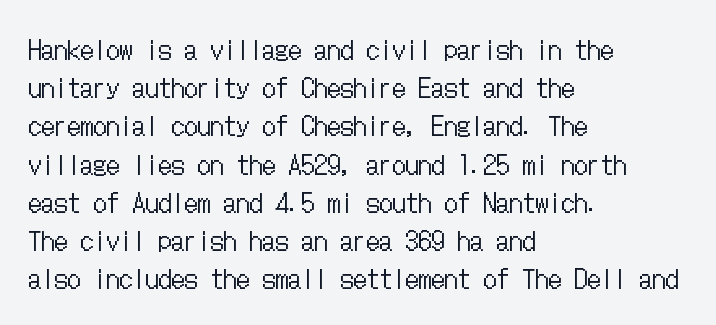
Q: Is the text bold? A: No.
Q: Is the text italic (slanted)? A: No, it is upright.
Q: Is the text underlined? A: No.
Q: How is the paragraph aligned? A: Left-aligned.
Q: Is the spacing between letters normal or unusually wide? A: Normal.
Q: Is the spacing between lines tight, normal or loose? A: Normal.
